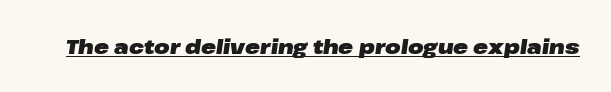
The letters are slanted; this is an italic face. Check the space under the baseline: a stroke is drawn there. You'd pick this weight for a headline — it's a proper bold. Glyph-to-glyph distance matches everyday printed text.
